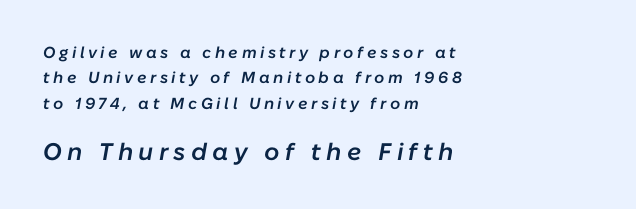
The foot of each line stays bare and open. Reading top to bottom, the characters get bigger at the block break. Quick note: interline space is typical. As a designer I'd log this as weight 600, semibold. The paragraph has a hard left edge and a soft right edge.
